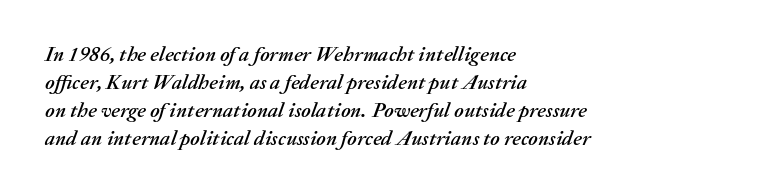
Italic? Definitely — the glyphs are oblique. This rendering features lettering with no underline. The typesetter chose a ragged-right arrangement here. A typesetter would call this leading conventional body-copy spacing. This sample uses plain, unmodified letter spacing.
